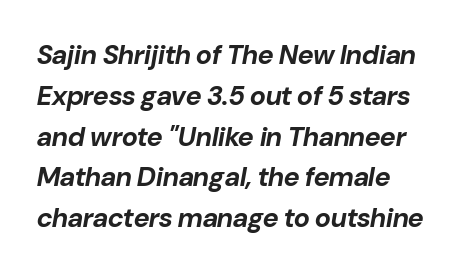
{"italic": "yes", "lean": "right", "slant_degrees": 10, "bold": "yes", "underline": "no", "line_spacing": "normal", "line_spacing_ratio": 1.51, "letter_spacing": "normal", "letter_spacing_em": 0.0, "glyph_px": 27}
